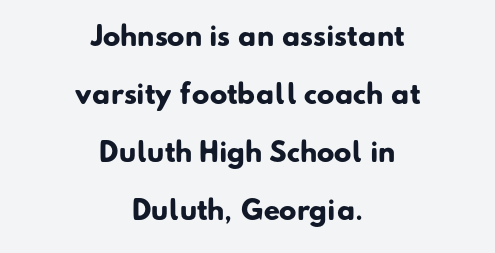
The horizontal fit of the characters is conventional and even. The face used here has the dense, thick strokes of a bold. Glance below the letters and you will spot only blank space. One glance says open: line gaps are wider than usual.
